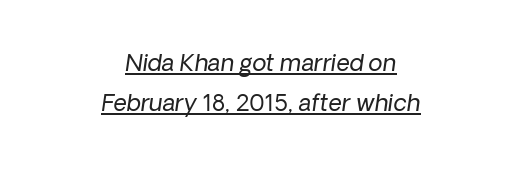
Does extra space separate the letters? No, they use regular spacing. Every word sits above its own underline. Bold? No — there's no thickening of the strokes. Typeset on center — no edge is straight.
